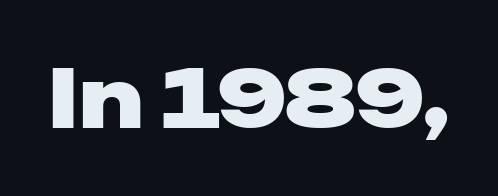
{"serif": "no", "italic": "no", "bold": "yes", "weight": "heavy", "width": "wide", "stroke_contrast": "low", "x_height": "medium", "monospaced": "no", "underline": "no", "letter_spacing": "normal", "letter_spacing_em": 0.0, "glyph_px": 80}
